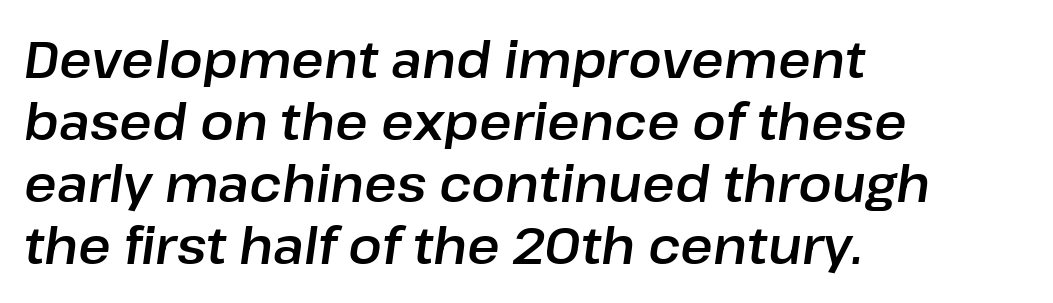
The image shows 50 px text type, italic (leaning right); set left-aligned, line spacing 1.24x, normal letter spacing, not underlined; low stroke contrast and a medium x-height.
